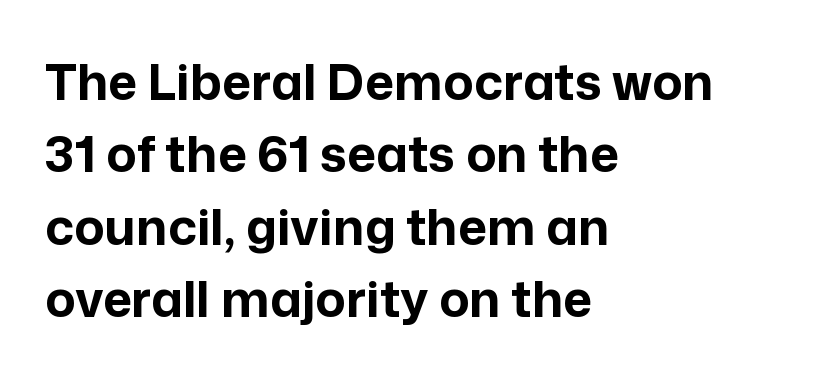
The image shows 50 px bold sans-serif type, upright; set left-aligned, normal line spacing (1.45x), normal letter spacing, not underlined; low stroke contrast and a medium x-height.
